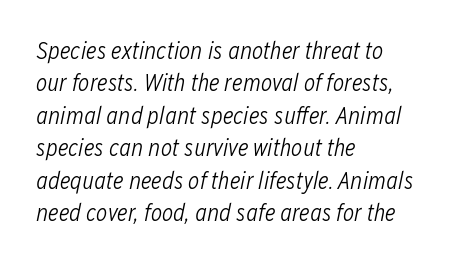
The image shows 24 px text type, italic (leaning right); set left-aligned, normal line spacing (1.35x), normal letter spacing, not underlined.
